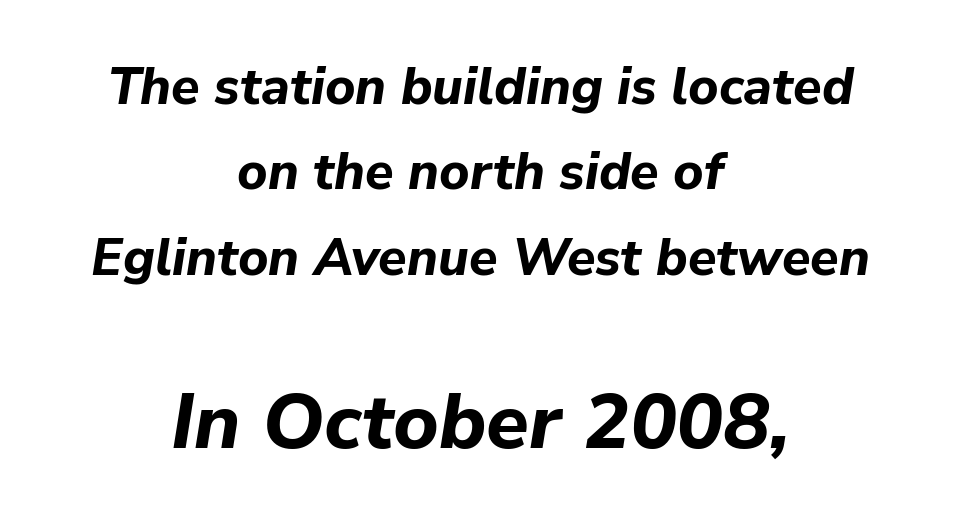
Whoever set this made the second block the dominant, larger element. Here the designer chose a conventional face with non-uniform glyph widths. Evenly set lines give the paragraph a standard silhouette. Visually the block forms a symmetrical silhouette, jagged on both flanks. A typesetter would mark this as italic.
